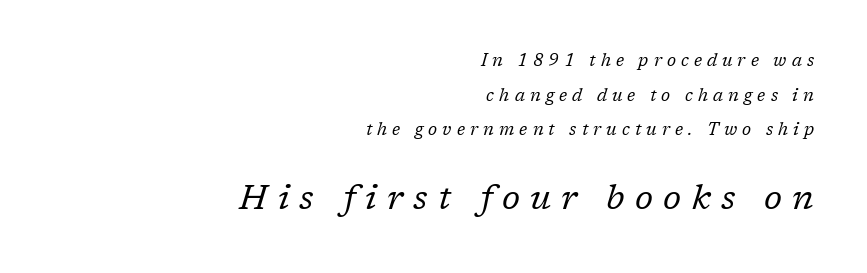
The image shows 34 px regular-weight serif type, italic (leaning right); set right-aligned, loose line spacing (2.04x), unusually wide letter spacing (+0.3 em), not underlined; the second (bottom) block is 2.0x larger; low stroke contrast and a medium x-height.
